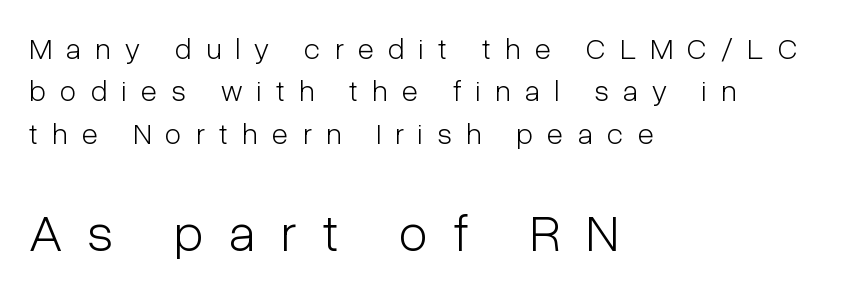
{"serif": "no", "italic": "no", "bold": "no", "weight": "light", "width": "condensed", "stroke_contrast": "low", "x_height": "medium", "monospaced": "no", "underline": "no", "align": "left", "line_spacing": "normal", "line_spacing_ratio": 1.41, "letter_spacing": "wide", "letter_spacing_em": 0.48, "larger_block": "second", "size_ratio": 1.77, "glyph_px": 53}
